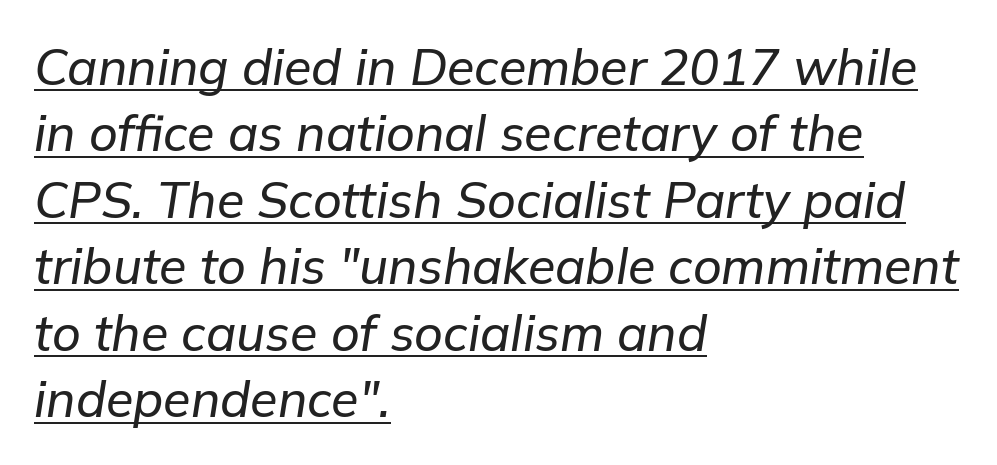
Q: Is the text italic (slanted)? A: Yes, it leans right by about 9 degrees.
Q: Is the text underlined? A: Yes.
Q: How is the paragraph aligned? A: Left-aligned.
Q: Is the spacing between letters normal or unusually wide? A: Normal.
Q: Is the spacing between lines tight, normal or loose? A: Normal.
Q: Width (condensed, normal, or wide)? A: Normal.
Q: Stroke contrast? A: Low.
Q: x-height? A: Medium.
Q: Monospaced? A: No.
